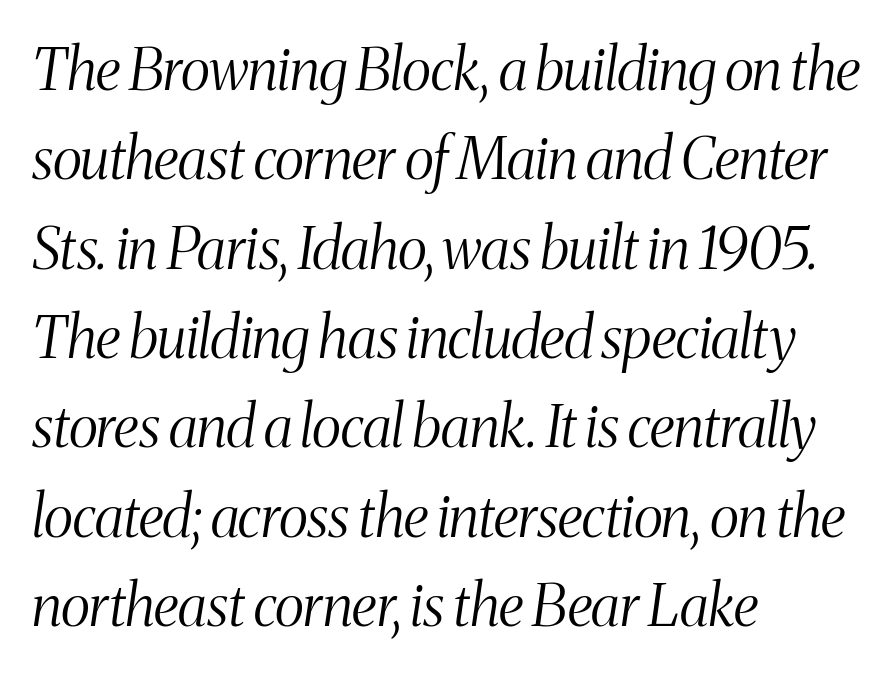
Q: Is the text bold? A: No.
Q: Is the text italic (slanted)? A: Yes, it leans right by about 8 degrees.
Q: Is the typeface a serif or a sans-serif typeface? A: Serif.
Q: Is the text underlined? A: No.
Q: How is the paragraph aligned? A: Left-aligned.
Q: Is the spacing between letters normal or unusually wide? A: Normal.
Q: Is the spacing between lines tight, normal or loose? A: Normal.
Q: Width (condensed, normal, or wide)? A: Condensed.
Q: Stroke contrast? A: Medium.
Q: x-height? A: Medium.
Q: Monospaced? A: No.
